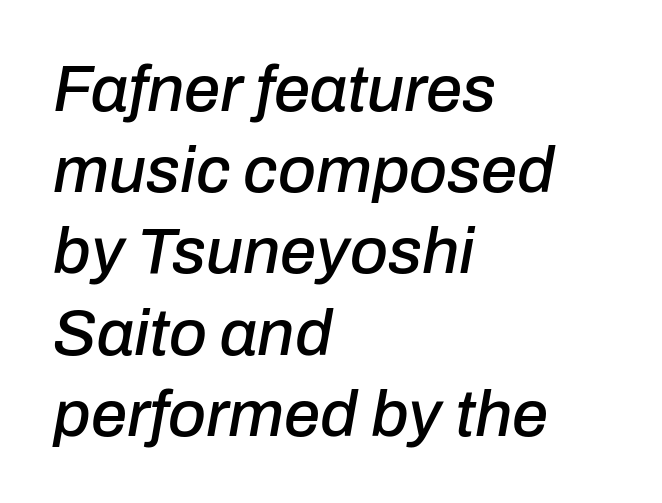
The image shows 65 px text type, italic (leaning right); set left-aligned, normal line spacing (1.25x), normal letter spacing, not underlined; low stroke contrast and a medium x-height.
